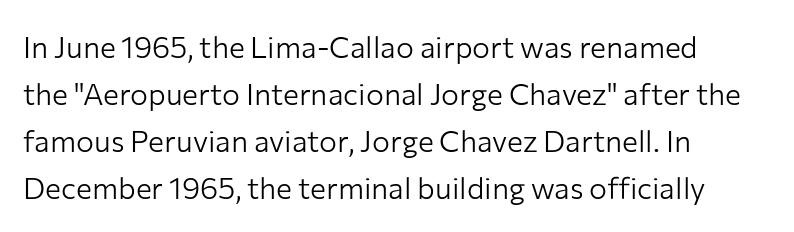
{"serif": "no", "italic": "no", "bold": "no", "weight": "light", "width": "normal", "stroke_contrast": "low", "x_height": "medium", "monospaced": "no", "underline": "no", "align": "left", "line_spacing": "normal", "line_spacing_ratio": 1.57, "letter_spacing": "normal", "letter_spacing_em": 0.0, "glyph_px": 30}
